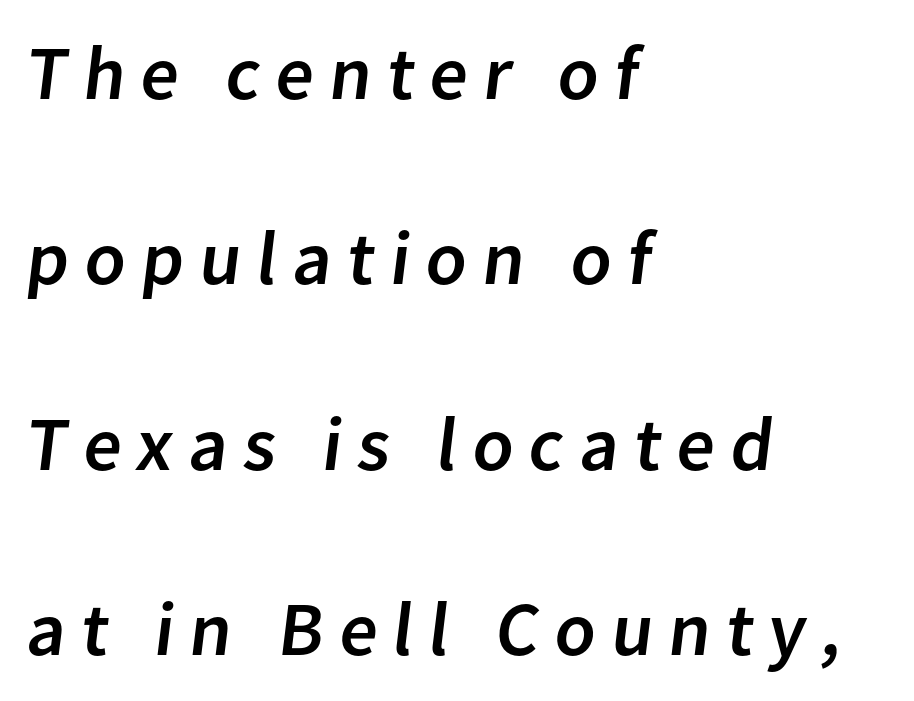
{"serif": "no", "width": "normal", "stroke_contrast": "low", "x_height": "medium", "monospaced": "no", "underline": "no", "align": "left", "line_spacing": "loose", "line_spacing_ratio": 2.44, "letter_spacing": "wide", "letter_spacing_em": 0.2, "glyph_px": 76}
